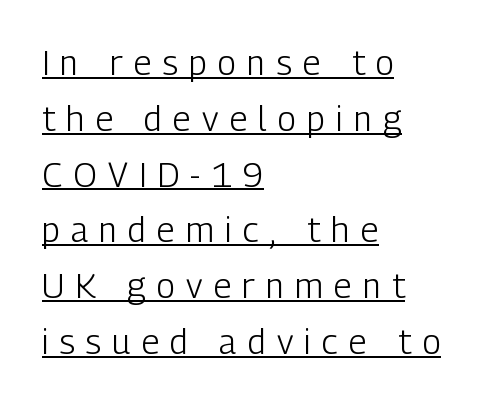
The image shows 34 px light, condensed sans-serif type, upright; set left-aligned, normal line spacing (1.64x), unusually wide letter spacing (+0.33 em), underlined; low stroke contrast and a medium x-height.
